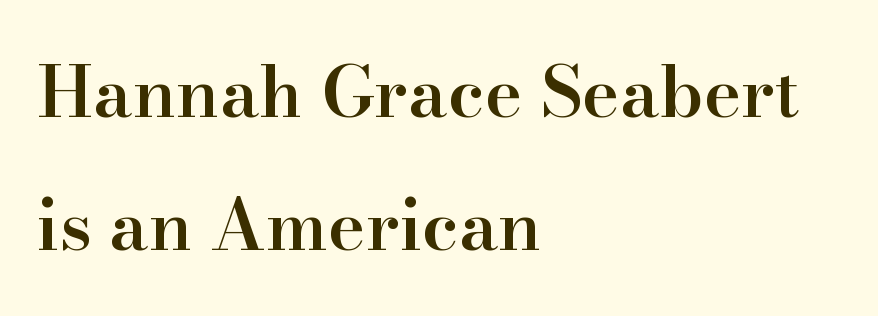
Here the designer chose a conventional face with non-uniform glyph widths. Typographically, this falls in the serif category. How are the letters spaced? Ordinarily, with no added tracking. The font is running at a semibold setting, under full bold.
